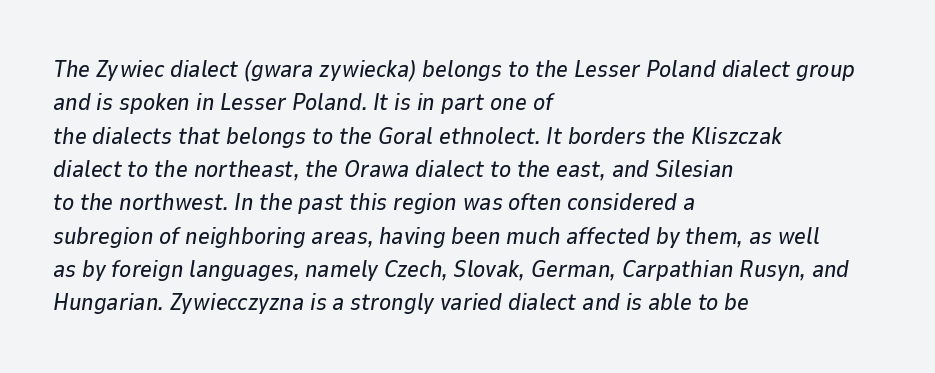
Q: Is the text italic (slanted)? A: Yes, it leans right by about 9 degrees.
Q: Is the text underlined? A: No.
Q: How is the paragraph aligned? A: Left-aligned.
Q: Is the spacing between letters normal or unusually wide? A: Normal.
Q: Is the spacing between lines tight, normal or loose? A: Normal.
